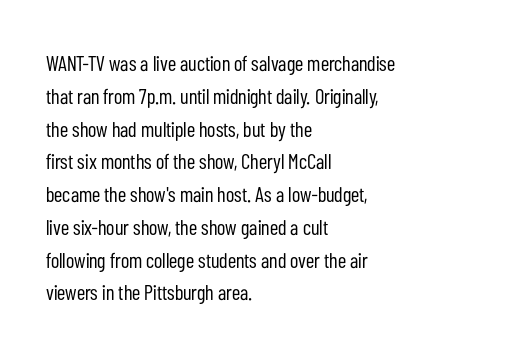
Upright lettering throughout. The rows are spaced the way most documents space them. These lines stack with their left ends in a neat column. The space beneath each line is pristine and unruled. This sample uses plain, unmodified letter spacing. Stem width sits at or under what a default text font uses.
